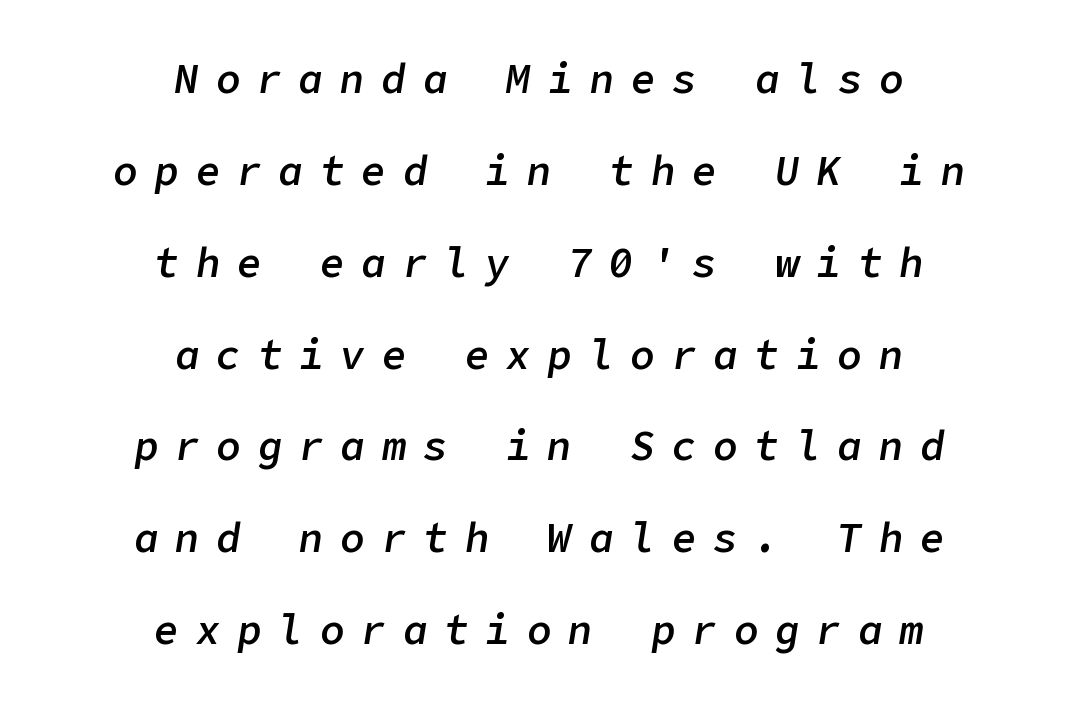
Weight: semibold (demi). The gaps between neighbouring characters are conspicuously large. Rule under the text: the space is simply empty. Loosely led — the rows are spread out. The whitespace from short lines is split evenly between both sides.
